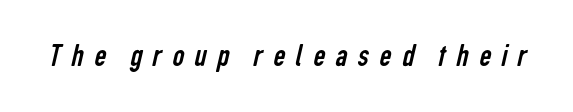
Q: Is the text bold? A: No.
Q: Is the typeface a serif or a sans-serif typeface? A: Sans-serif.
Q: Is the text underlined? A: No.
Q: Is the spacing between letters normal or unusually wide? A: Unusually wide.
Q: Width (condensed, normal, or wide)? A: Condensed.
Q: Stroke contrast? A: Low.
Q: x-height? A: Medium.
Q: Monospaced? A: No.
